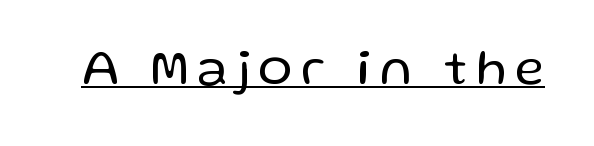
{"serif": "no", "italic": "no", "bold": "no", "weight": "regular", "width": "normal", "stroke_contrast": "low", "x_height": "medium", "monospaced": "no", "underline": "yes", "glyph_px": 51}
